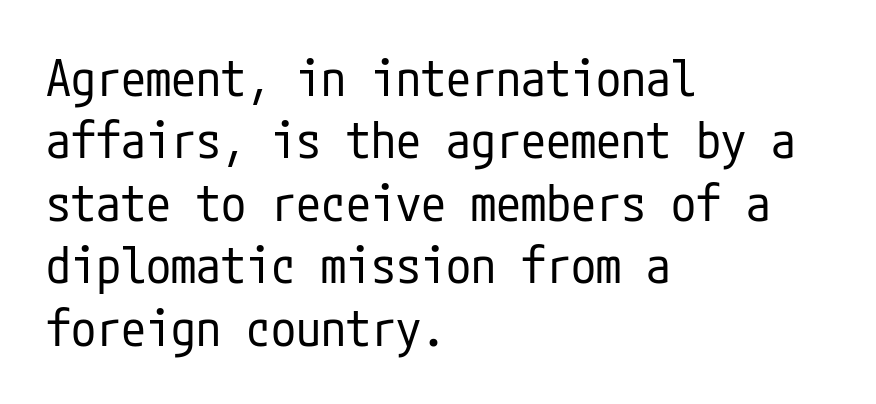
Q: Is the text bold? A: No.
Q: Is the text italic (slanted)? A: No, it is upright.
Q: Is the typeface a serif or a sans-serif typeface? A: Sans-serif.
Q: Is the text underlined? A: No.
Q: How is the paragraph aligned? A: Left-aligned.
Q: Is the spacing between letters normal or unusually wide? A: Normal.
Q: Is the spacing between lines tight, normal or loose? A: Normal.
Q: Width (condensed, normal, or wide)? A: Condensed.
Q: Stroke contrast? A: Low.
Q: x-height? A: Medium.
